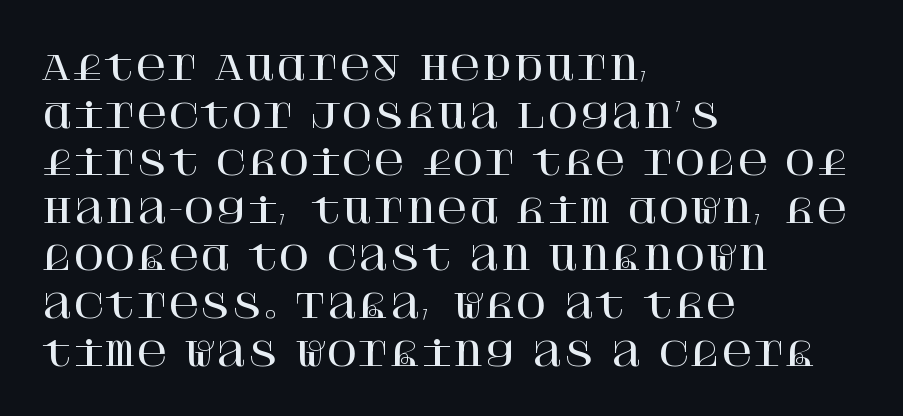
The image shows 34 px serif type, upright; set left-aligned, normal line spacing (1.4x), normal letter spacing, not underlined; high stroke contrast and a large x-height.
